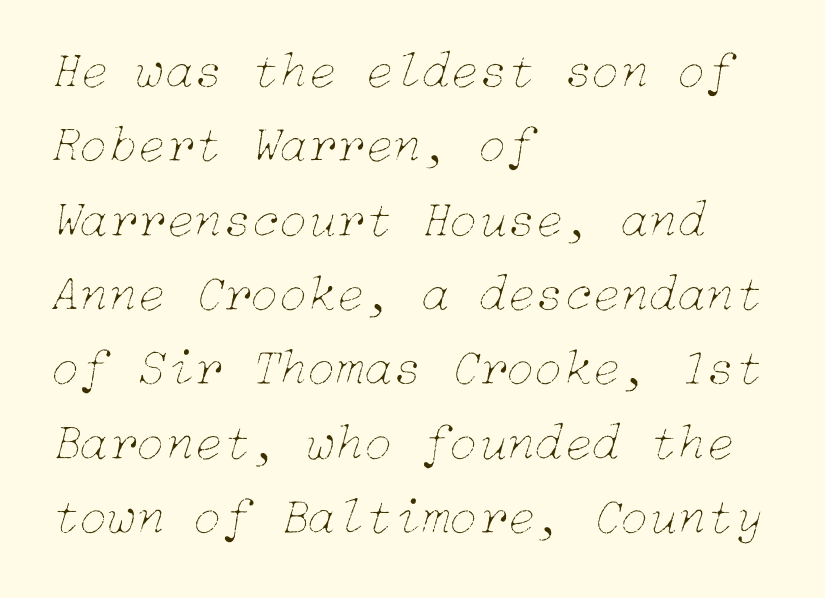
The image shows 52 px thin type, italic (leaning right); set left-aligned, normal line spacing (1.43x), normal letter spacing, not underlined; low stroke contrast and a medium x-height.
